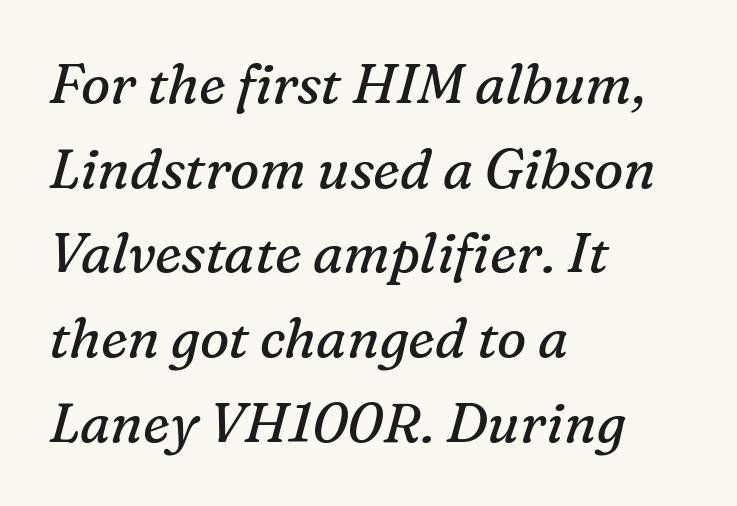
Q: Is the text bold? A: No.
Q: Is the text italic (slanted)? A: Yes, it leans right by about 16 degrees.
Q: Is the typeface a serif or a sans-serif typeface? A: Serif.
Q: Is the text underlined? A: No.
Q: How is the paragraph aligned? A: Left-aligned.
Q: Is the spacing between letters normal or unusually wide? A: Normal.
Q: Is the spacing between lines tight, normal or loose? A: Normal.
Q: Width (condensed, normal, or wide)? A: Normal.
Q: Stroke contrast? A: Medium.
Q: x-height? A: Medium.
Q: Monospaced? A: No.
